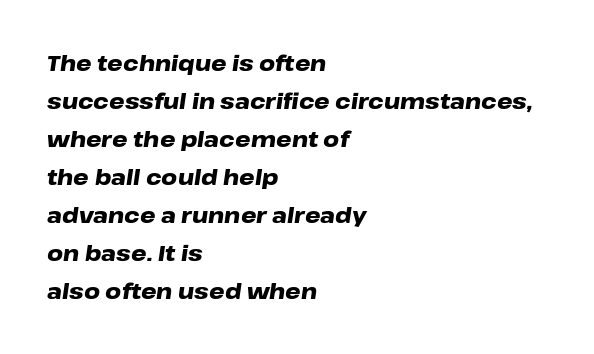
{"italic": "yes", "lean": "right", "slant_degrees": 8, "bold": "yes", "underline": "no", "align": "left", "line_spacing_ratio": 1.73, "letter_spacing": "normal", "letter_spacing_em": 0.0, "glyph_px": 22}
